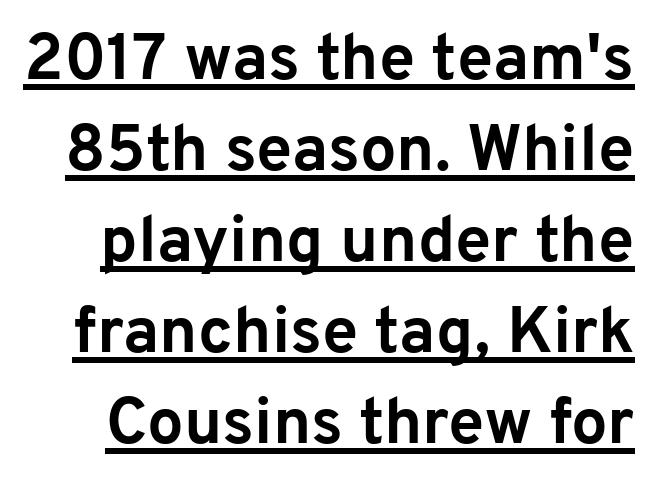
Here the designer chose a conventional face with non-uniform glyph widths. The glyphs are accompanied by a horizontal stroke just below them. The passage shown is typeset with a sans-serif family. Nobody touched the tracking dial on this one.
